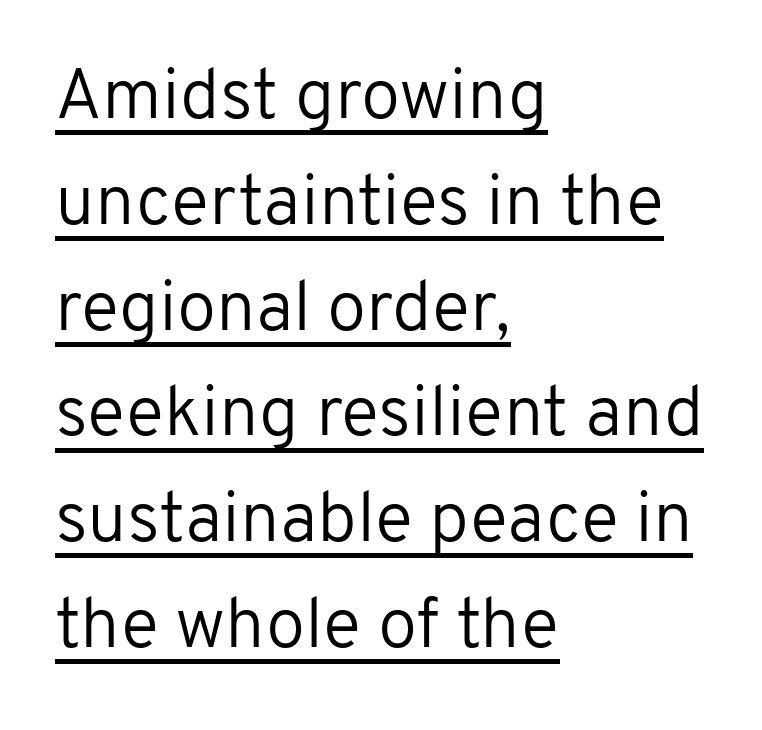
The paragraph shown leans on its left margin. This sample carries an underscore along the baseline area. The typeface chosen for these lines omits serifs. Stem width sits at or under what a default text font uses.
